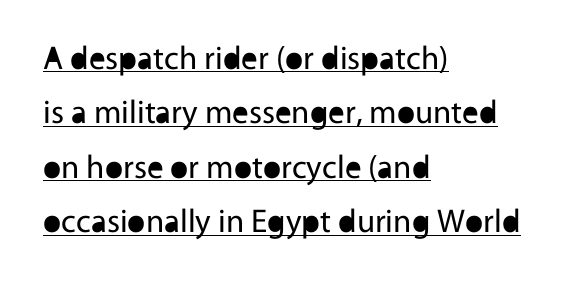
Q: Is the text bold? A: No.
Q: Is the text italic (slanted)? A: No, it is upright.
Q: Is the typeface a serif or a sans-serif typeface? A: Sans-serif.
Q: Is the text underlined? A: Yes.
Q: How is the paragraph aligned? A: Left-aligned.
Q: Is the spacing between letters normal or unusually wide? A: Normal.
Q: Is the spacing between lines tight, normal or loose? A: Normal.
Q: Width (condensed, normal, or wide)? A: Normal.
Q: x-height? A: Medium.
Q: Monospaced? A: No.
